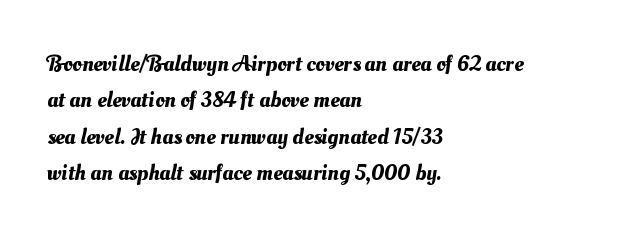
{"underline": "no", "align": "left", "line_spacing": "normal", "line_spacing_ratio": 1.58, "letter_spacing": "normal", "letter_spacing_em": 0.0, "glyph_px": 23}
